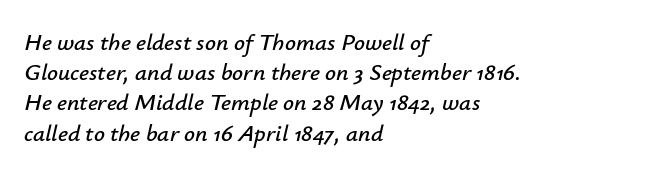
The image shows 24 px text type, italic (leaning right); set left-aligned, normal line spacing (1.26x), normal letter spacing, not underlined.
